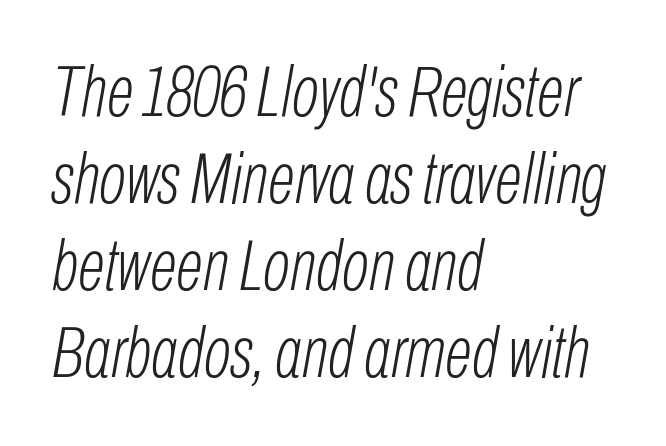
These lines stack with their left ends in a neat column. Does the lettering tilt? It does — this is italic. No extra tracking has been applied to these lines. Unbolded letterforms with no extra heft. A typesetter would call this proportional, since set widths differ per character. Type without underlining.
